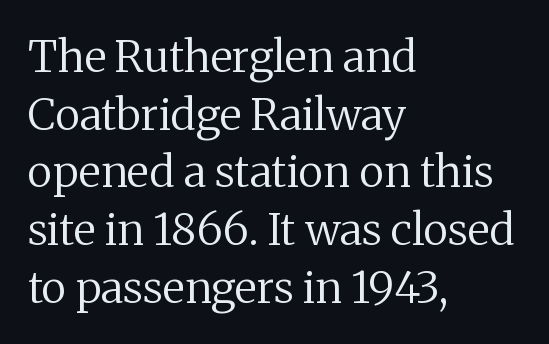
{"serif": "yes", "italic": "no", "bold": "no", "weight": "regular", "width": "normal", "stroke_contrast": "medium", "x_height": "medium", "monospaced": "no", "underline": "no", "align": "left", "line_spacing": "normal", "line_spacing_ratio": 1.31, "letter_spacing": "normal", "letter_spacing_em": 0.0, "glyph_px": 44}
